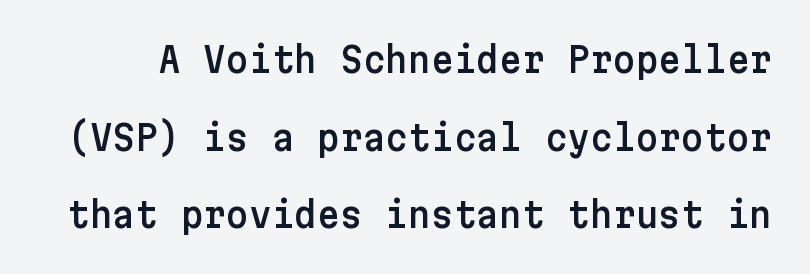
{"serif": "no", "italic": "no", "width": "normal", "stroke_contrast": "low", "x_height": "medium", "underline": "no", "line_spacing": "loose", "line_spacing_ratio": 2.22, "letter_spacing": "normal", "letter_spacing_em": 0.0, "glyph_px": 35}
